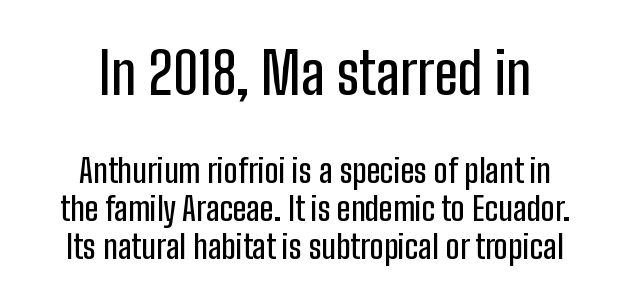
The image shows 57 px condensed sans-serif type, upright; set line spacing 1.16x, normal letter spacing, not underlined; the first (top) block is 1.73x larger; low stroke contrast and a medium x-height.
